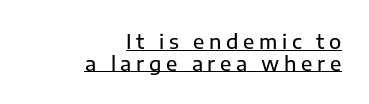
{"italic": "no", "underline": "yes", "align": "right", "line_spacing": "tight", "line_spacing_ratio": 1.08, "letter_spacing": "wide", "letter_spacing_em": 0.23, "glyph_px": 20}
